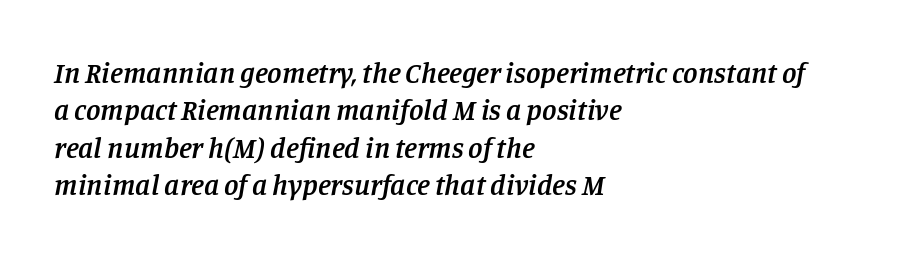
The image shows 29 px semibold serif type, italic (leaning right); set left-aligned, normal line spacing (1.29x), normal letter spacing, not underlined; low stroke contrast and a large x-height.
